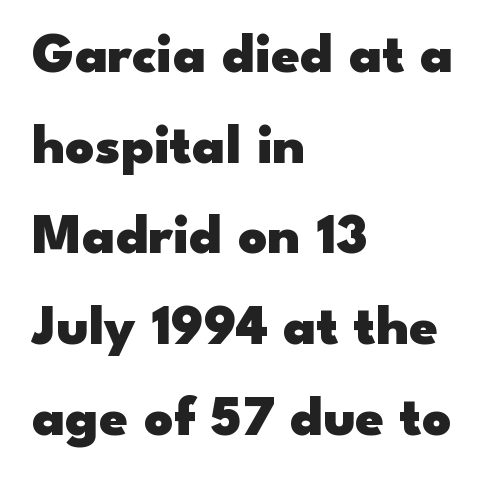
Q: Is the text bold? A: Yes.
Q: Is the text italic (slanted)? A: No, it is upright.
Q: Is the typeface a serif or a sans-serif typeface? A: Sans-serif.
Q: Is the text underlined? A: No.
Q: How is the paragraph aligned? A: Left-aligned.
Q: Is the spacing between letters normal or unusually wide? A: Normal.
Q: Is the spacing between lines tight, normal or loose? A: Normal.
Q: Width (condensed, normal, or wide)? A: Wide.
Q: Stroke contrast? A: Low.
Q: x-height? A: Small.
Q: Monospaced? A: No.
